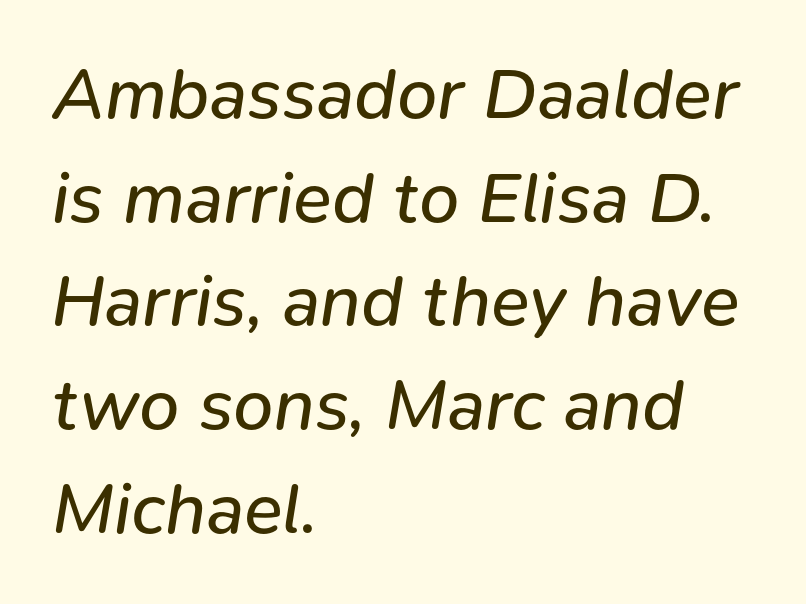
Q: Is the text bold? A: No.
Q: Is the text italic (slanted)? A: Yes, it leans right by about 9 degrees.
Q: Is the text underlined? A: No.
Q: How is the paragraph aligned? A: Left-aligned.
Q: Is the spacing between letters normal or unusually wide? A: Normal.
Q: Is the spacing between lines tight, normal or loose? A: Normal.
Q: Width (condensed, normal, or wide)? A: Normal.
Q: Stroke contrast? A: Low.
Q: x-height? A: Medium.
Q: Monospaced? A: No.
